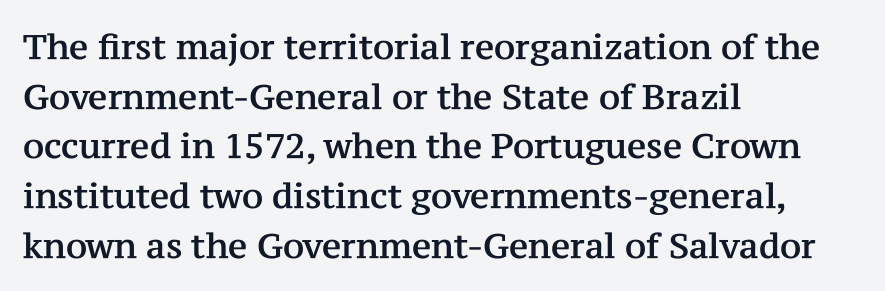
{"serif": "yes", "italic": "no", "width": "normal", "stroke_contrast": "medium", "x_height": "medium", "monospaced": "no", "underline": "no", "align": "left", "line_spacing": "normal", "line_spacing_ratio": 1.46, "letter_spacing": "normal", "letter_spacing_em": 0.0, "glyph_px": 34}
